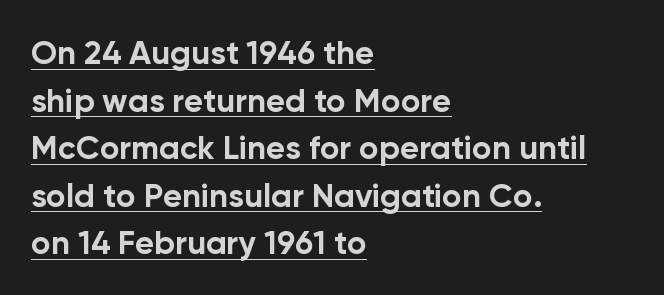
The image shows 33 px bold sans-serif type, upright; set left-aligned, normal line spacing (1.44x), normal letter spacing, underlined; low stroke contrast and a medium x-height.
